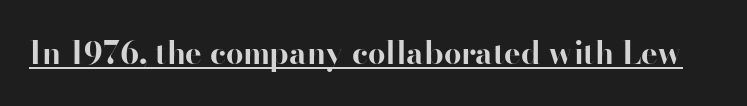
{"serif": "yes", "italic": "no", "bold": "yes", "weight": "bold", "width": "normal", "stroke_contrast": "high", "x_height": "small", "monospaced": "no", "underline": "yes", "letter_spacing": "normal", "letter_spacing_em": 0.0, "glyph_px": 31}
